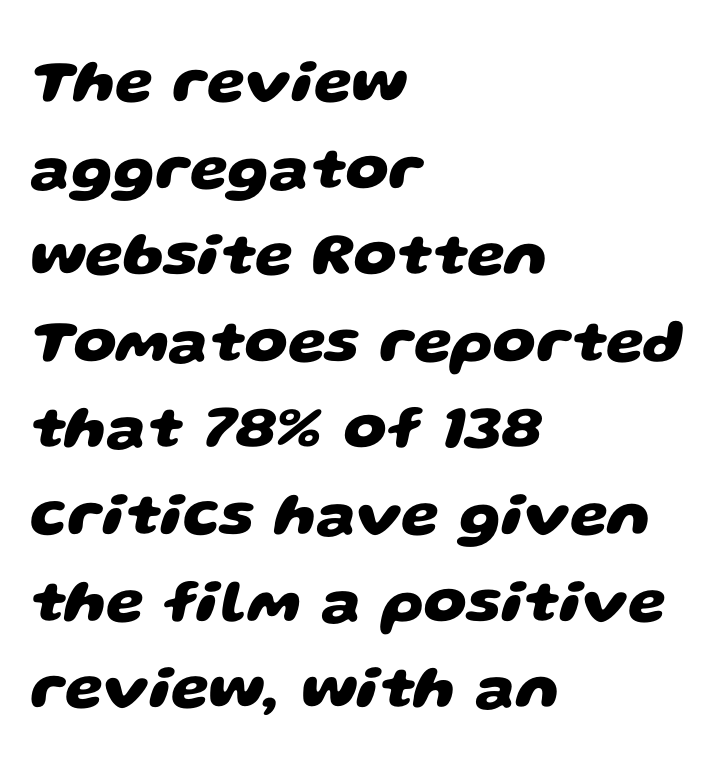
{"serif": "no", "bold": "yes", "weight": "heavy", "width": "wide", "stroke_contrast": "low", "x_height": "large", "monospaced": "no", "underline": "no", "align": "left", "line_spacing": "normal", "line_spacing_ratio": 1.42, "letter_spacing": "normal", "letter_spacing_em": 0.0, "glyph_px": 61}
